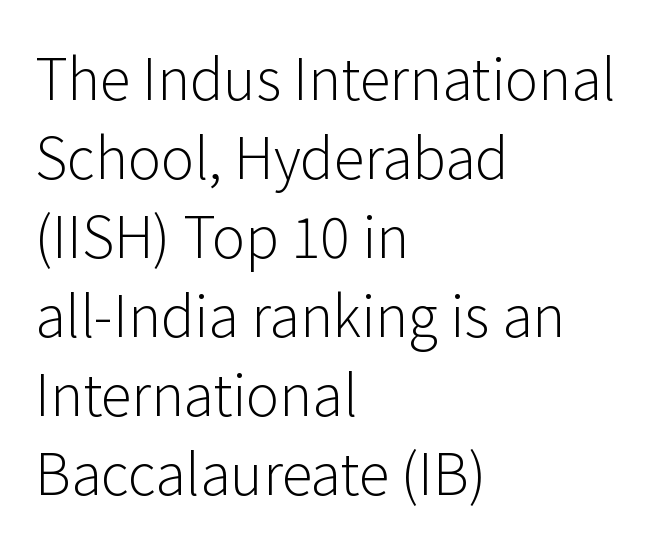
Q: Is the text bold? A: No.
Q: Is the text italic (slanted)? A: No, it is upright.
Q: Is the typeface a serif or a sans-serif typeface? A: Sans-serif.
Q: Is the text underlined? A: No.
Q: How is the paragraph aligned? A: Left-aligned.
Q: Is the spacing between letters normal or unusually wide? A: Normal.
Q: Is the spacing between lines tight, normal or loose? A: Normal.
Q: Width (condensed, normal, or wide)? A: Normal.
Q: Stroke contrast? A: Low.
Q: x-height? A: Medium.
Q: Monospaced? A: No.
